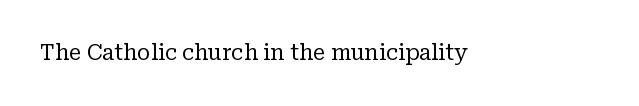
Q: Is the text bold? A: No.
Q: Is the text italic (slanted)? A: No, it is upright.
Q: Is the text underlined? A: No.
Q: Is the spacing between letters normal or unusually wide? A: Normal.
